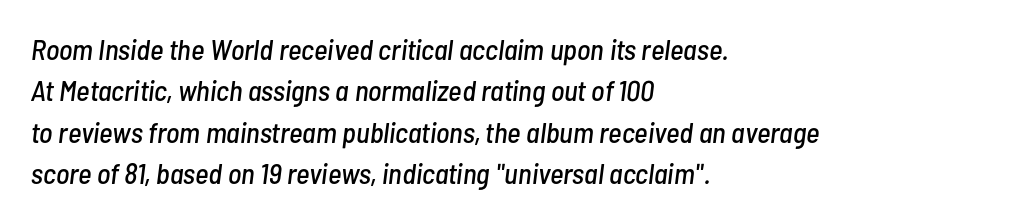
The image shows 29 px condensed type, italic (leaning right); set left-aligned, normal line spacing (1.43x), normal letter spacing, not underlined; low stroke contrast and a medium x-height.
